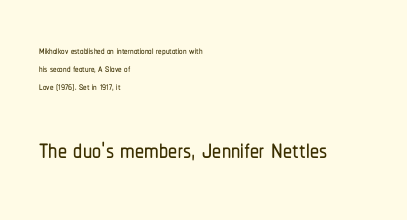
{"serif": "no", "italic": "no", "width": "condensed", "stroke_contrast": "low", "x_height": "medium", "monospaced": "no", "underline": "no", "align": "left", "line_spacing": "normal", "line_spacing_ratio": 1.27, "letter_spacing": "normal", "letter_spacing_em": 0.0, "larger_block": "second", "size_ratio": 2.57, "glyph_px": 36}
